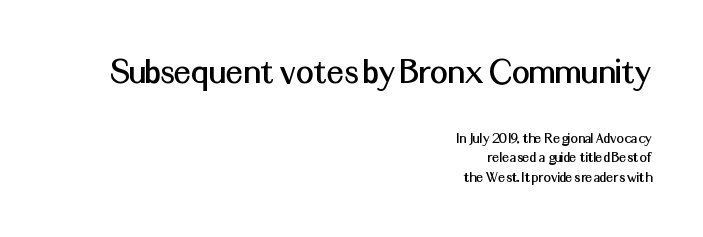
The image shows 39 px sans-serif type, upright; set right-aligned, line spacing 1.22x, normal letter spacing, not underlined; the first (top) block is 2.44x larger; medium stroke contrast and a medium x-height.
